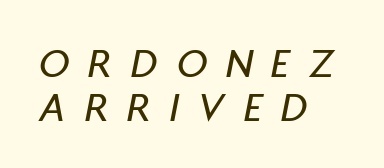
The image shows 42 px condensed type, italic (leaning right); set left-aligned, tight line spacing (1.05x), unusually wide letter spacing (+0.48 em), not underlined; low stroke contrast and a large x-height.
